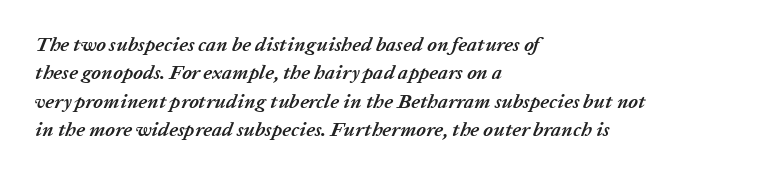
The image shows 20 px bold type, italic (leaning right); set left-aligned, normal line spacing (1.42x), normal letter spacing, not underlined.
